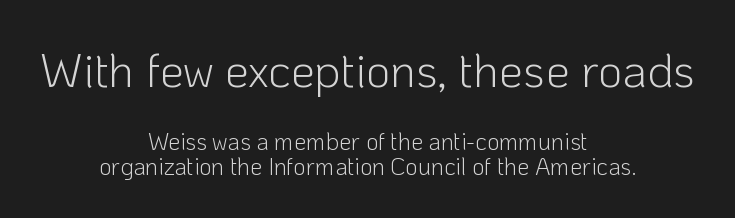
Is the letter spacing exaggerated? No — it looks like the ordinary default. This rendering employs a face without finishing strokes, i.e., a sans-serif. Italic? Not at all — the glyphs are vertical. The letters advance in unequal steps, a hallmark of proportional type.
